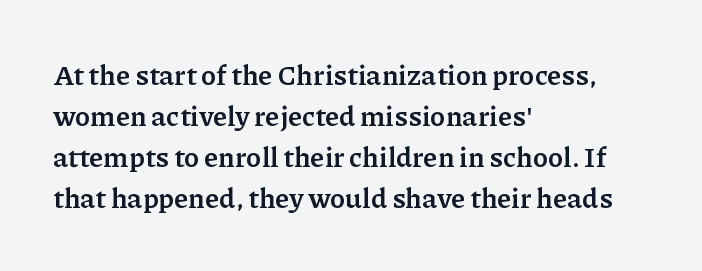
Q: Is the text bold? A: Yes.
Q: Is the text italic (slanted)? A: No, it is upright.
Q: Is the typeface a serif or a sans-serif typeface? A: Serif.
Q: Is the text underlined? A: No.
Q: How is the paragraph aligned? A: Left-aligned.
Q: Is the spacing between letters normal or unusually wide? A: Normal.
Q: Is the spacing between lines tight, normal or loose? A: Normal.
Q: Width (condensed, normal, or wide)? A: Normal.
Q: Stroke contrast? A: Low.
Q: x-height? A: Medium.
Q: Monospaced? A: No.
